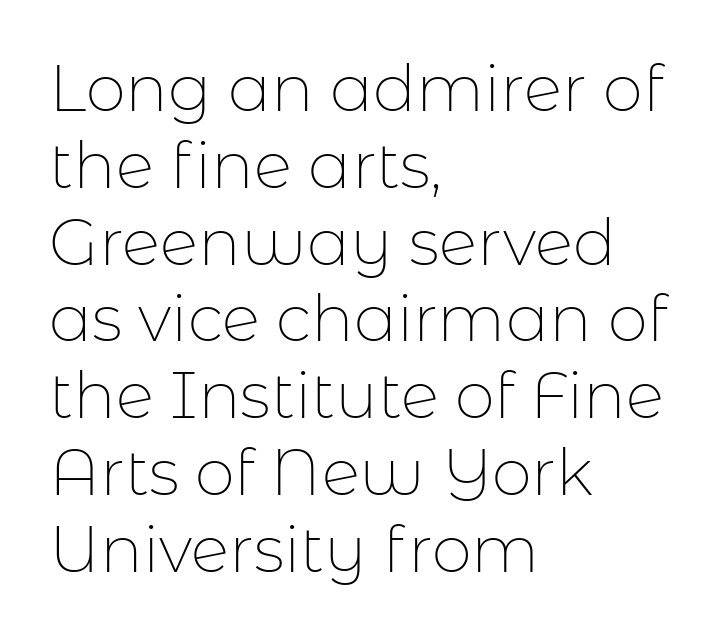
Q: Is the text bold? A: No.
Q: Is the text italic (slanted)? A: No, it is upright.
Q: Is the typeface a serif or a sans-serif typeface? A: Sans-serif.
Q: Is the text underlined? A: No.
Q: How is the paragraph aligned? A: Left-aligned.
Q: Is the spacing between letters normal or unusually wide? A: Normal.
Q: Width (condensed, normal, or wide)? A: Normal.
Q: Stroke contrast? A: Low.
Q: x-height? A: Medium.
Q: Monospaced? A: No.
